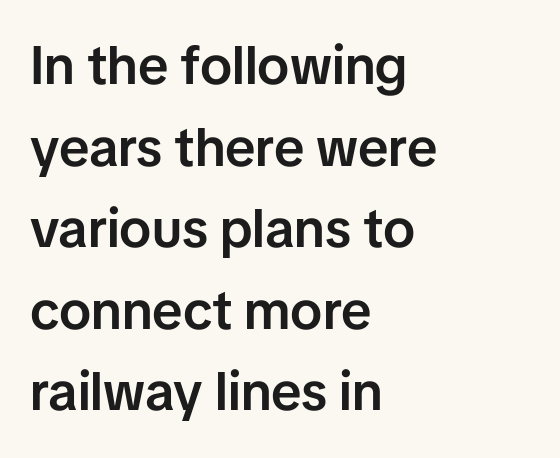
Q: Is the text bold? A: Semi-bold.
Q: Is the text italic (slanted)? A: No, it is upright.
Q: Is the typeface a serif or a sans-serif typeface? A: Sans-serif.
Q: Is the text underlined? A: No.
Q: How is the paragraph aligned? A: Left-aligned.
Q: Is the spacing between letters normal or unusually wide? A: Normal.
Q: Is the spacing between lines tight, normal or loose? A: Normal.
Q: Width (condensed, normal, or wide)? A: Normal.
Q: Stroke contrast? A: Low.
Q: x-height? A: Medium.
Q: Monospaced? A: No.
